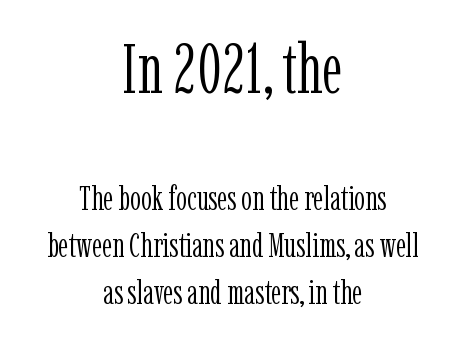
Q: Is the text bold? A: No.
Q: Is the text italic (slanted)? A: No, it is upright.
Q: Is the typeface a serif or a sans-serif typeface? A: Serif.
Q: Is the text underlined? A: No.
Q: How is the paragraph aligned? A: Centered.
Q: Is the spacing between letters normal or unusually wide? A: Normal.
Q: Is the spacing between lines tight, normal or loose? A: Normal.
Q: Which block of text is set in a larger size, the first (top) or the second (bottom)? A: The first (top) one.
Q: Width (condensed, normal, or wide)? A: Condensed.
Q: Stroke contrast? A: Low.
Q: x-height? A: Medium.
Q: Monospaced? A: No.
